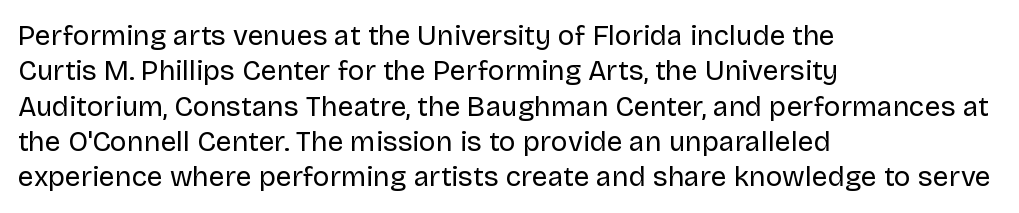
Does extra space separate the letters? No, they use regular spacing. Descenders are the only things crossing below the line. The characters display no serif detailing; their extremities are plain. You could not count columns in this text — the font is proportionally spaced. The rag falls on the right side of this text block. The space between consecutive lines is moderate.
